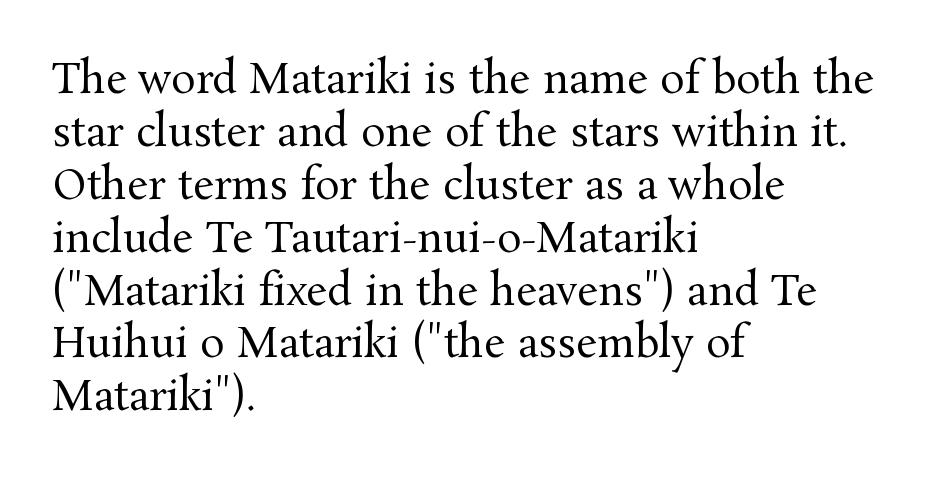
{"serif": "yes", "italic": "no", "bold": "no", "weight": "regular", "width": "normal", "stroke_contrast": "medium", "x_height": "medium", "monospaced": "no", "underline": "no", "align": "left", "line_spacing": "normal", "line_spacing_ratio": 1.29, "letter_spacing": "normal", "letter_spacing_em": 0.0, "glyph_px": 41}
